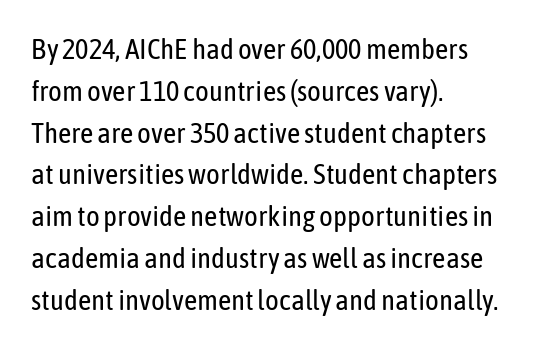
The image shows 29 px regular-weight, condensed sans-serif type, upright; set left-aligned, normal line spacing (1.44x), normal letter spacing, not underlined; low stroke contrast and a medium x-height.
